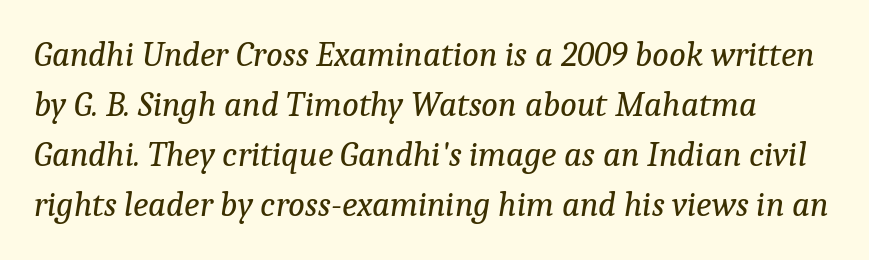
{"serif": "yes", "italic": "yes", "lean": "right", "slant_degrees": 9, "bold": "no", "weight": "regular", "width": "normal", "stroke_contrast": "low", "x_height": "medium", "monospaced": "no", "underline": "no", "line_spacing": "normal", "line_spacing_ratio": 1.43, "letter_spacing": "normal", "letter_spacing_em": 0.0, "glyph_px": 35}
